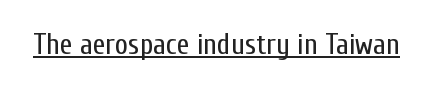
Each letter's strokes conclude bluntly, with no projecting serifs. The passage shown is typed in a proportional face where columns would drift. In terms of posture, this sample is upright. Standard letterfit; no display-style spreading of the glyphs. Summary of weight: not heavy and not bold.
